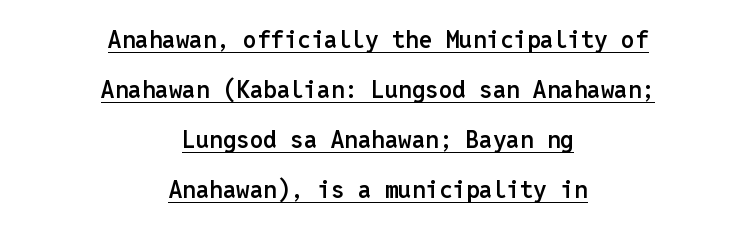
{"italic": "no", "bold": "semi", "underline": "yes", "align": "center", "line_spacing": "loose", "line_spacing_ratio": 2.08, "letter_spacing": "normal", "letter_spacing_em": 0.0, "glyph_px": 24}
